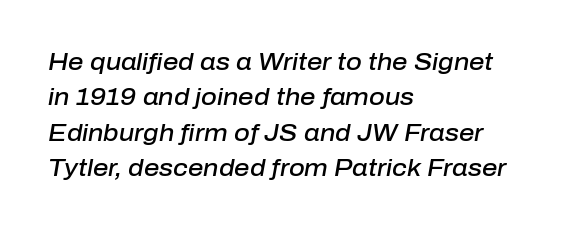
The image shows 24 px text type, italic (leaning right); set left-aligned, normal line spacing (1.47x), normal letter spacing, not underlined.
